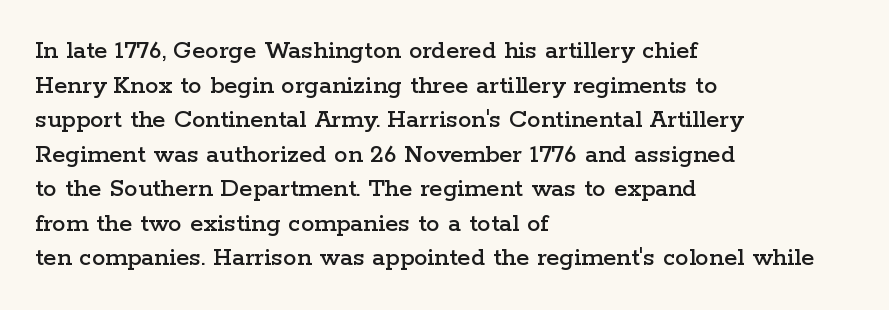
You could call the tracking neutral — neither tight nor loose. Interline gaps are of average width in this sample. The zone under the glyphs is completely vacant. A classic flush-left, rag-right setting is used for this passage. Style check: upright.
